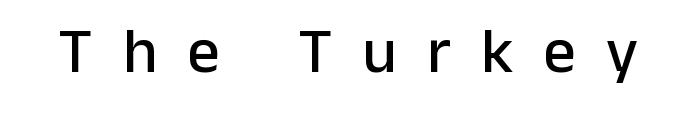
Tracking value appears strongly positive — letters spread wide. Rendered with straight, roman letterforms. Varying glyph widths throughout — classic text-font behaviour. The type family on display is of the sans-serif kind.
